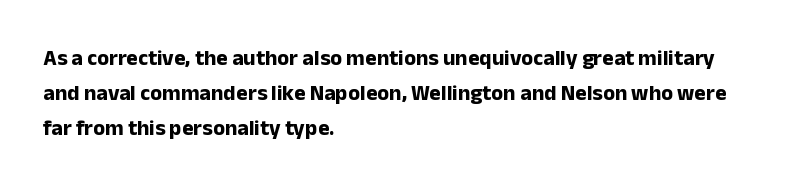
The image shows 22 px bold type, upright; set left-aligned, normal line spacing (1.58x), normal letter spacing, not underlined.
